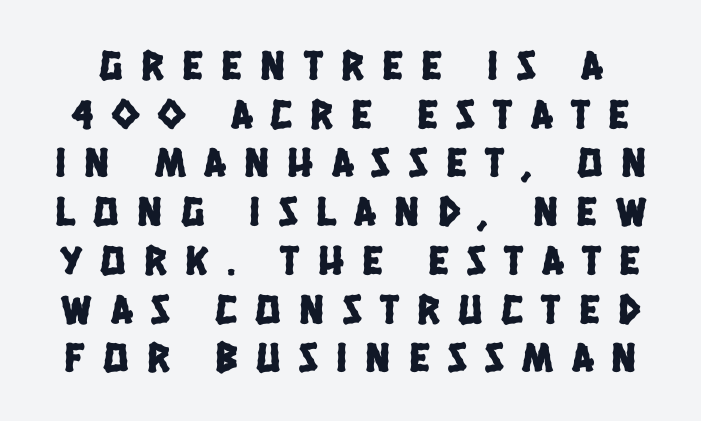
{"serif": "no", "width": "condensed", "stroke_contrast": "low", "x_height": "large", "monospaced": "no", "underline": "no", "line_spacing_ratio": 1.16, "letter_spacing": "wide", "letter_spacing_em": 0.44, "glyph_px": 42}
